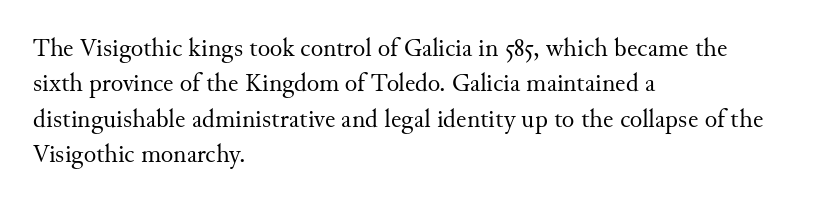
The image shows 26 px text type, upright; set left-aligned, normal line spacing (1.36x), normal letter spacing, not underlined.
